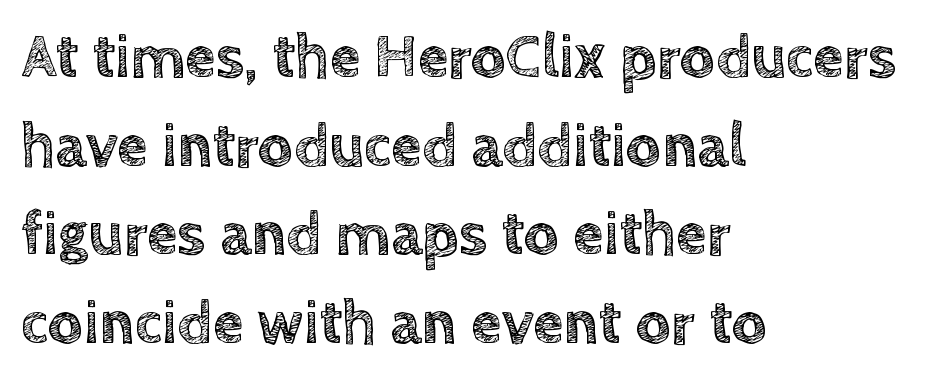
The typography opts for an upright posture over an oblique one. Does the copy run flush right? No — it runs flush left. The foot of each line stays bare and open. The rendering keeps characters at their native spacing. Leading: standard. Character widths vary here, with narrow letters taking less room than wide ones.
